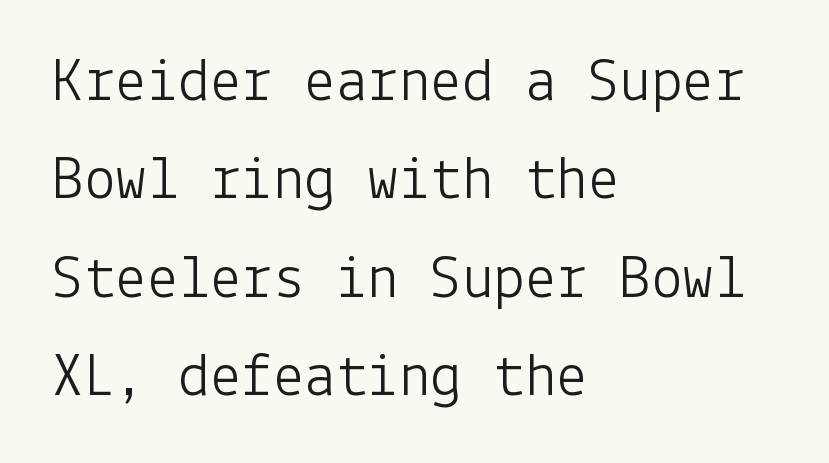
The image shows 63 px light sans-serif type, upright; set left-aligned, normal line spacing (1.56x), normal letter spacing, not underlined; low stroke contrast and a medium x-height.
